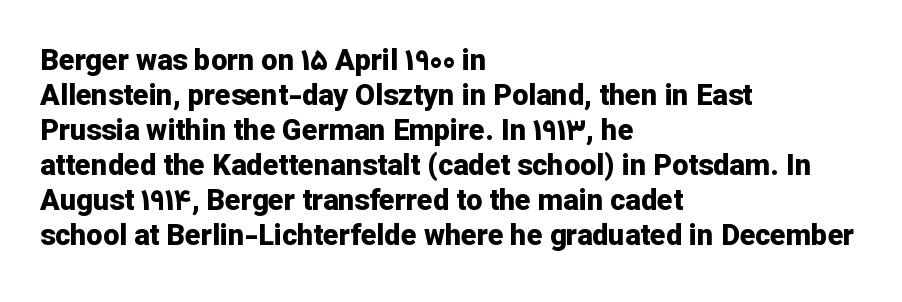
Rule under the text: the space is simply empty. Short and long lines alike share a common starting point at left. The glyphs in this specimen are sans serif. Plenty of ink on the page — the face is bold. The type is set solid horizontally, with unmodified tracking. The rendering uses natural spacing where letterforms have individual widths.
